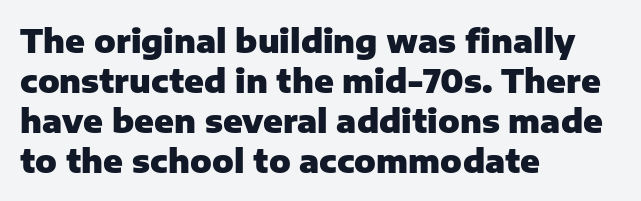
{"serif": "no", "italic": "no", "bold": "yes", "weight": "heavy", "width": "normal", "stroke_contrast": "low", "x_height": "medium", "monospaced": "no", "underline": "no", "align": "left", "line_spacing": "normal", "line_spacing_ratio": 1.25, "letter_spacing": "normal", "letter_spacing_em": 0.0, "glyph_px": 32}
